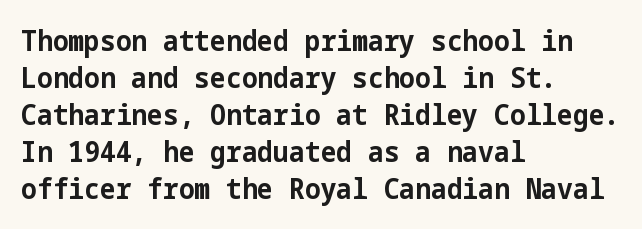
The image shows 28 px bold sans-serif type, upright; set left-aligned, normal line spacing (1.32x), normal letter spacing, not underlined; low stroke contrast and a medium x-height.
